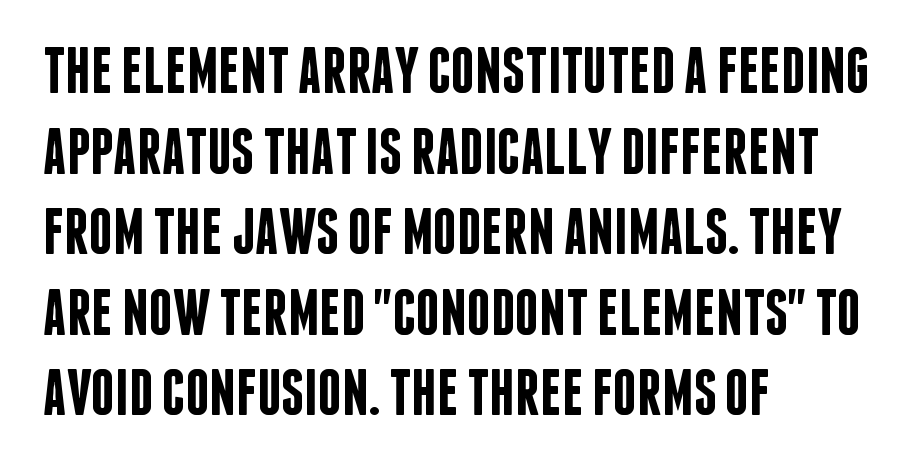
Q: Is the text bold? A: Semi-bold.
Q: Is the text italic (slanted)? A: No, it is upright.
Q: Is the typeface a serif or a sans-serif typeface? A: Sans-serif.
Q: Is the text underlined? A: No.
Q: How is the paragraph aligned? A: Left-aligned.
Q: Is the spacing between letters normal or unusually wide? A: Normal.
Q: Width (condensed, normal, or wide)? A: Condensed.
Q: Stroke contrast? A: Low.
Q: x-height? A: Large.
Q: Monospaced? A: No.
